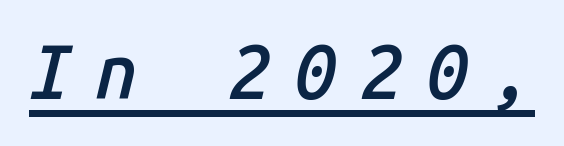
Q: Is the text bold? A: Semi-bold.
Q: Is the text italic (slanted)? A: Yes, it leans right by about 14 degrees.
Q: Is the text underlined? A: Yes.
Q: Is the spacing between letters normal or unusually wide? A: Unusually wide.
Q: Width (condensed, normal, or wide)? A: Normal.
Q: Stroke contrast? A: Low.
Q: x-height? A: Medium.
Q: Monospaced? A: Yes.
